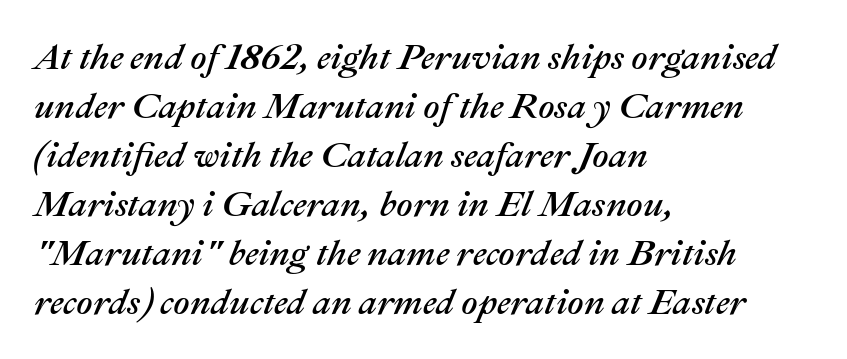
Q: Is the text italic (slanted)? A: Yes, it leans right by about 22 degrees.
Q: Is the text underlined? A: No.
Q: How is the paragraph aligned? A: Left-aligned.
Q: Is the spacing between letters normal or unusually wide? A: Normal.
Q: Is the spacing between lines tight, normal or loose? A: Normal.
Q: Width (condensed, normal, or wide)? A: Normal.
Q: Stroke contrast? A: Medium.
Q: x-height? A: Medium.
Q: Monospaced? A: No.
